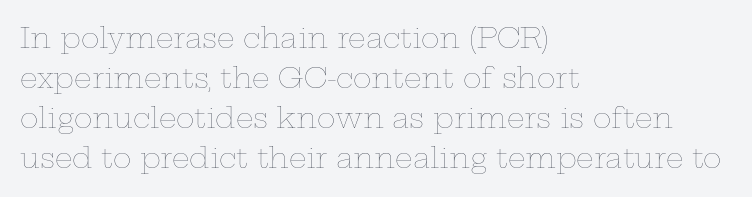
{"italic": "no", "bold": "no", "weight": "thin", "width": "wide", "stroke_contrast": "low", "x_height": "medium", "monospaced": "no", "underline": "no", "align": "left", "line_spacing": "normal", "line_spacing_ratio": 1.43, "letter_spacing": "normal", "letter_spacing_em": 0.0, "glyph_px": 28}
